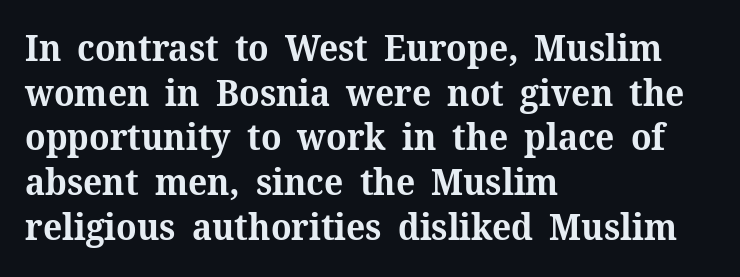
Q: Is the text bold? A: Yes.
Q: Is the text italic (slanted)? A: No, it is upright.
Q: Is the typeface a serif or a sans-serif typeface? A: Serif.
Q: Is the text underlined? A: No.
Q: How is the paragraph aligned? A: Left-aligned.
Q: Is the spacing between letters normal or unusually wide? A: Normal.
Q: Width (condensed, normal, or wide)? A: Normal.
Q: Stroke contrast? A: Medium.
Q: x-height? A: Medium.
Q: Monospaced? A: No.
